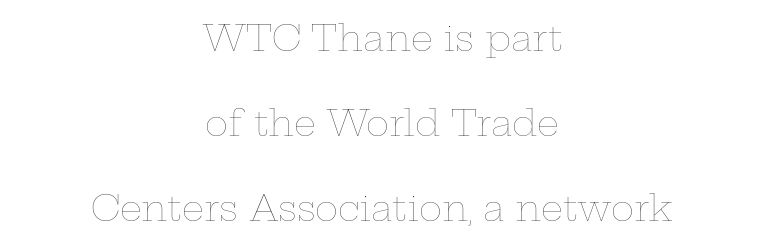
{"italic": "no", "bold": "no", "weight": "thin", "width": "wide", "stroke_contrast": "low", "x_height": "medium", "monospaced": "no", "underline": "no", "align": "center", "line_spacing": "loose", "line_spacing_ratio": 2.43, "letter_spacing": "normal", "letter_spacing_em": 0.0, "glyph_px": 35}
